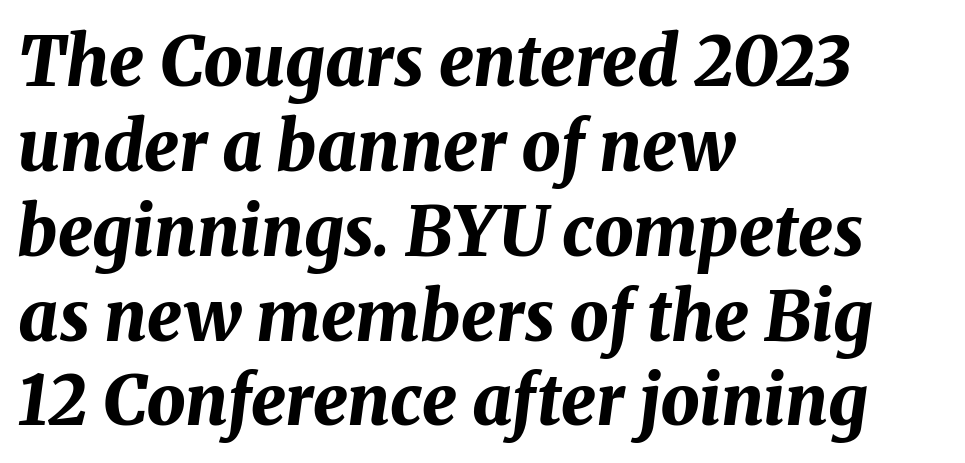
The image shows 69 px bold type, italic (leaning right); set left-aligned, line spacing 1.23x, normal letter spacing, not underlined; medium stroke contrast and a medium x-height.
